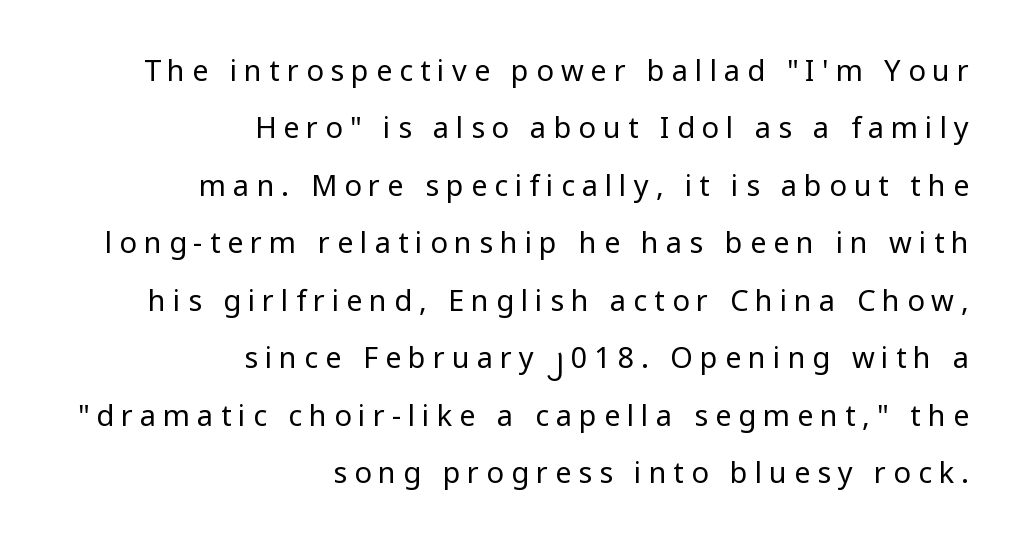
Counters stay open thanks to moderate or lighter strokes. You could not count columns in this text — the font is proportionally spaced. The strip under each line holds only bare page. Reading down the column, the eye jumps a long way to each next line.
